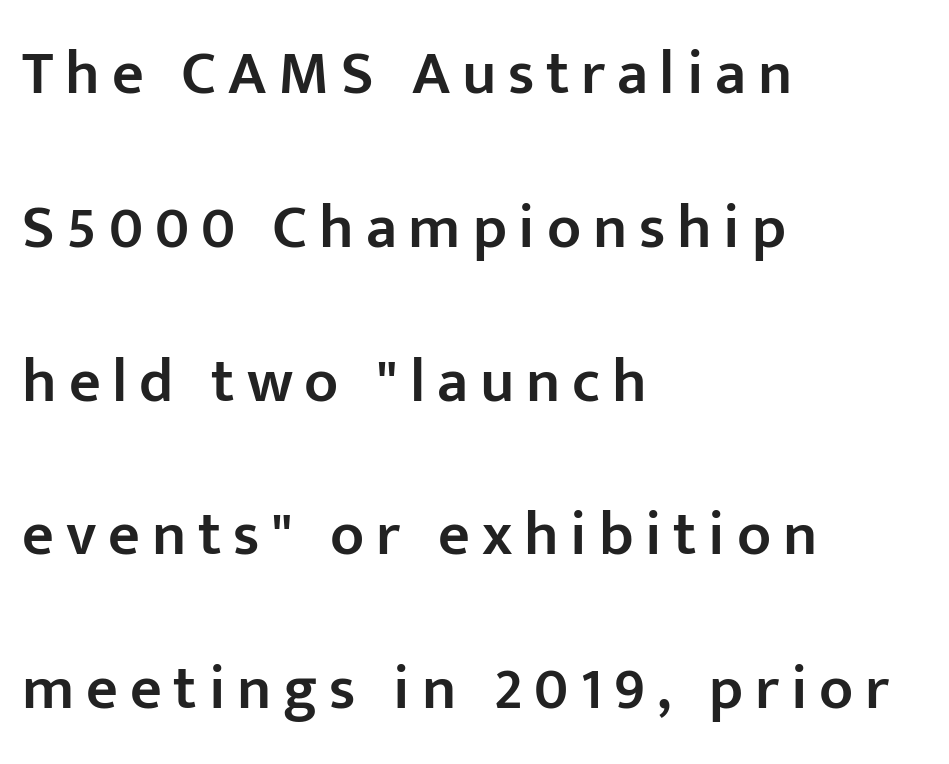
The image shows 62 px semibold sans-serif type, upright; set left-aligned, loose line spacing (2.48x), not underlined; low stroke contrast and a medium x-height.
